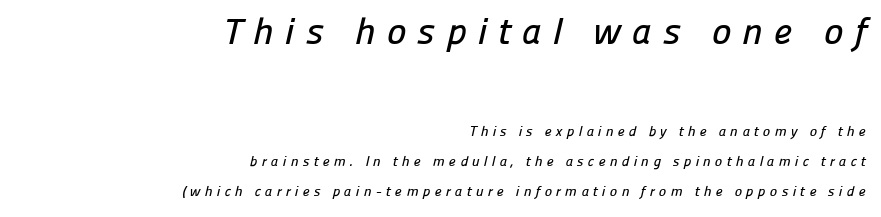
Scale decreases going downward across the two blocks. These lines are rendered in a variable-pitch font. Underline: absent. Substantial extra tracking has been applied to these lines. The type family on display is of the sans-serif kind. Short and long lines alike share a common ending point at right.
